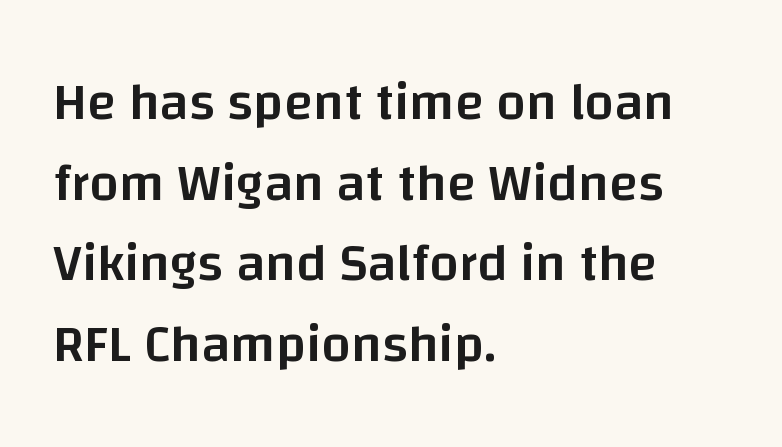
The image shows 53 px semibold sans-serif type, upright; set left-aligned, normal line spacing (1.52x), normal letter spacing, not underlined; low stroke contrast and a large x-height.
